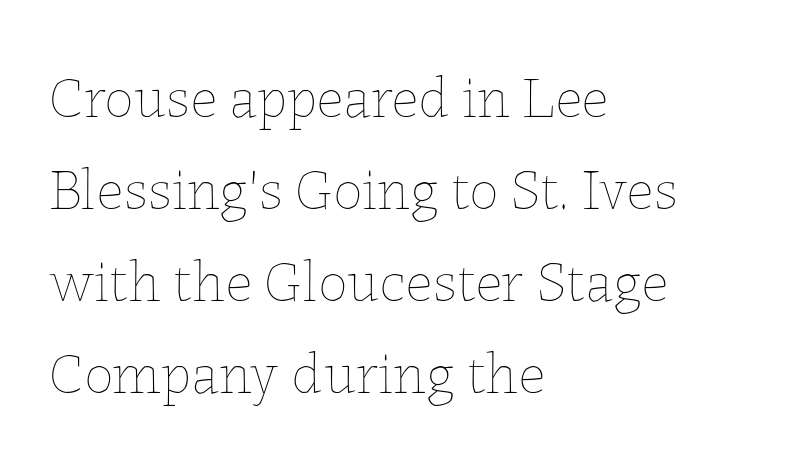
You can tell it's not italic because the verticals are truly vertical. The passage shown is typed in a proportional face where columns would drift. The paragraph has a hard left edge and a soft right edge. The line-height multiplier appears to be the usual default. Plain, unruled lines of type.
